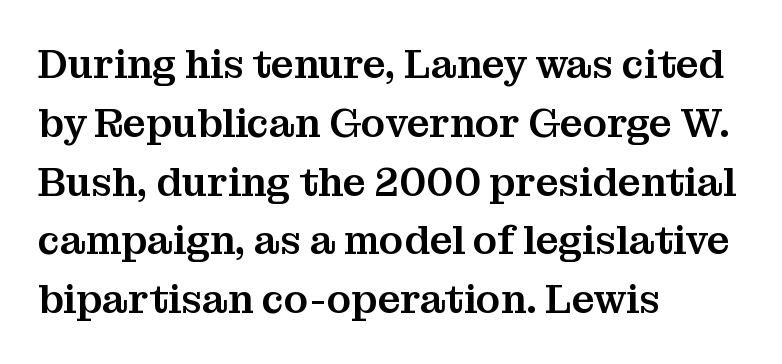
{"serif": "yes", "italic": "no", "width": "normal", "stroke_contrast": "medium", "x_height": "medium", "monospaced": "no", "underline": "no", "align": "left", "line_spacing": "normal", "line_spacing_ratio": 1.47, "letter_spacing": "normal", "letter_spacing_em": 0.0, "glyph_px": 40}
